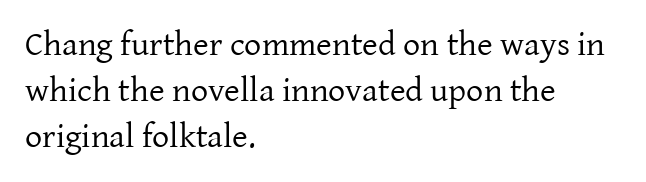
The image shows 34 px regular-weight serif type, upright; set left-aligned, normal line spacing (1.35x), normal letter spacing, not underlined; low stroke contrast and a medium x-height.
